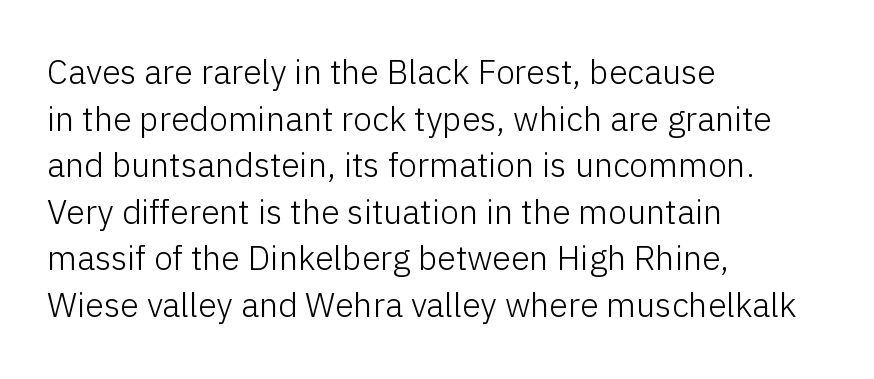
{"serif": "no", "italic": "no", "bold": "no", "weight": "light", "width": "normal", "stroke_contrast": "low", "x_height": "medium", "monospaced": "no", "underline": "no", "align": "left", "line_spacing": "normal", "line_spacing_ratio": 1.37, "letter_spacing": "normal", "letter_spacing_em": 0.0, "glyph_px": 34}
